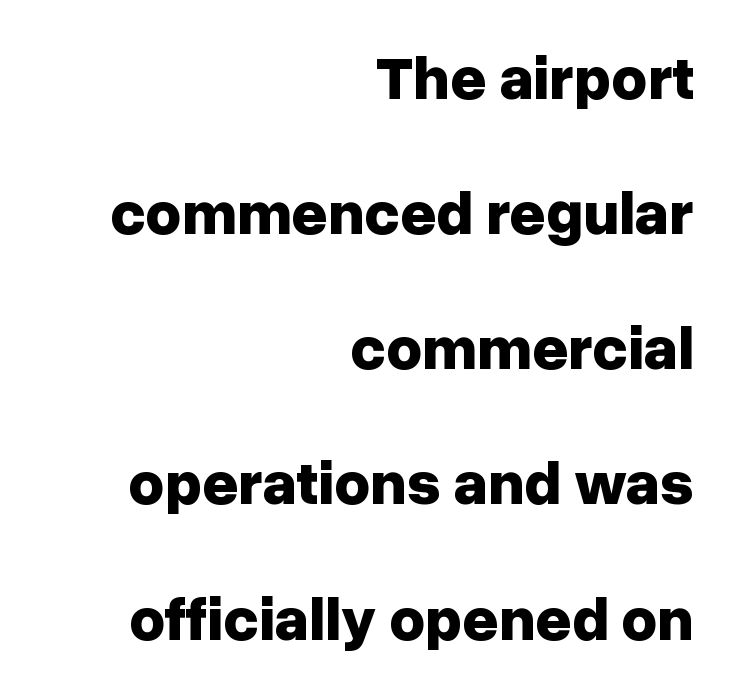
The image shows 62 px bold sans-serif type, upright; set right-aligned, loose line spacing (2.18x), normal letter spacing, not underlined; low stroke contrast and a medium x-height.
